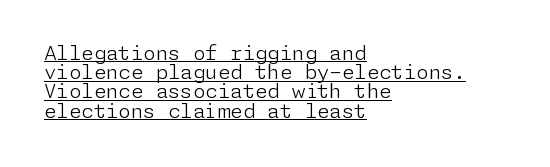
Q: Is the text bold? A: No.
Q: Is the text italic (slanted)? A: No, it is upright.
Q: Is the text underlined? A: Yes.
Q: How is the paragraph aligned? A: Left-aligned.
Q: Is the spacing between letters normal or unusually wide? A: Normal.
Q: Is the spacing between lines tight, normal or loose? A: Tight.
